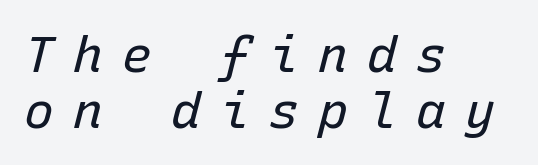
The typography opts for an oblique posture over an upright one. Is the stroke heavy? The answer is a plain regular-or-lighter. Nobody drew a line under any word here. The tracking jumps out immediately: characters are airy and widely separated.
